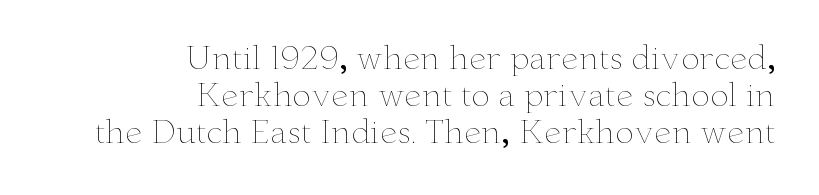
Q: Is the text bold? A: No.
Q: Is the text italic (slanted)? A: No, it is upright.
Q: Is the text underlined? A: No.
Q: How is the paragraph aligned? A: Right-aligned.
Q: Is the spacing between letters normal or unusually wide? A: Normal.
Q: Width (condensed, normal, or wide)? A: Wide.
Q: Stroke contrast? A: Low.
Q: x-height? A: Small.
Q: Monospaced? A: No.
